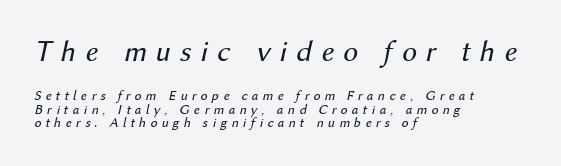
Which of the two is more prominent by size? The first, at the top. The strip under each line holds only bare page. The line texture is sparse and dotted thanks to wide tracking. Baseline-to-baseline distance is barely more than the letter height. The text carries the slant typical of an italic or oblique font. Casual observation: everything's shoved over to the left.
